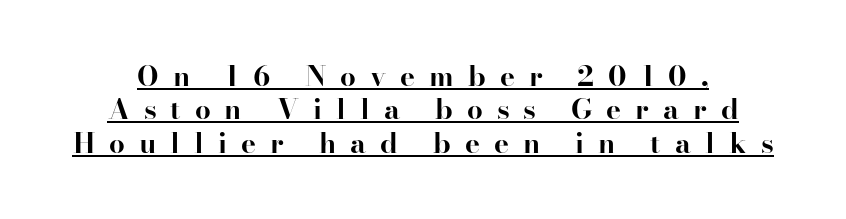
The image shows 28 px bold serif type, upright; set line spacing 1.19x, unusually wide letter spacing (+0.5 em), underlined; high stroke contrast and a small x-height.
